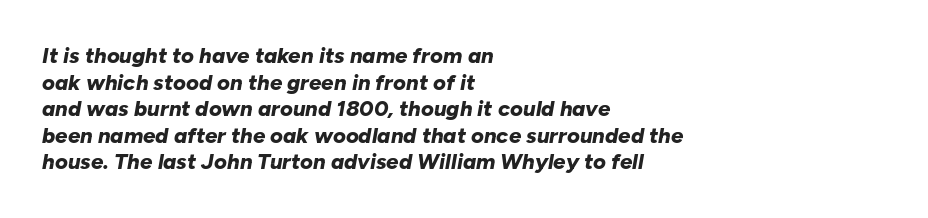
The rendering applies a slant to the glyphs. Horizontal alignment here is leftward, the default for most running prose. Anything drawn beneath the words? Only blank space. Observe the ordinary spacing: letters are neighbours, not strangers. A dark, heavy texture on the line: the type is bold.
